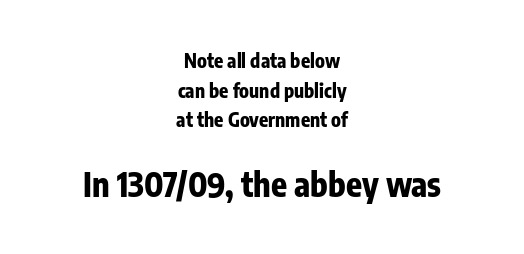
Q: Is the text bold? A: Yes.
Q: Is the text italic (slanted)? A: No, it is upright.
Q: Is the typeface a serif or a sans-serif typeface? A: Sans-serif.
Q: Is the text underlined? A: No.
Q: How is the paragraph aligned? A: Centered.
Q: Is the spacing between letters normal or unusually wide? A: Normal.
Q: Is the spacing between lines tight, normal or loose? A: Normal.
Q: Which block of text is set in a larger size, the first (top) or the second (bottom)? A: The second (bottom) one.
Q: Width (condensed, normal, or wide)? A: Condensed.
Q: Stroke contrast? A: Low.
Q: x-height? A: Medium.
Q: Monospaced? A: No.
